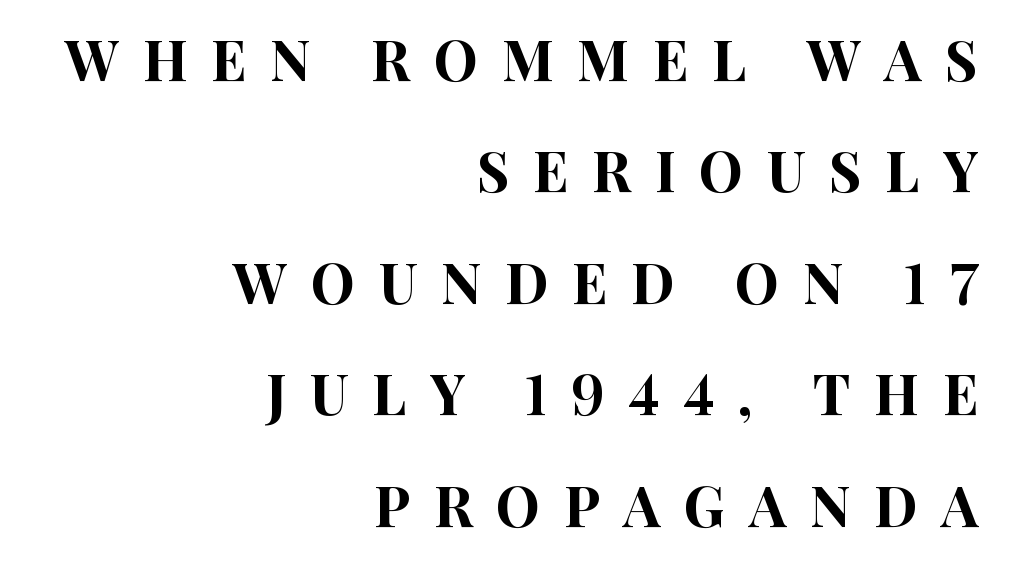
Q: Is the text italic (slanted)? A: No, it is upright.
Q: Is the typeface a serif or a sans-serif typeface? A: Sans-serif.
Q: Is the text underlined? A: No.
Q: How is the paragraph aligned? A: Right-aligned.
Q: Is the spacing between letters normal or unusually wide? A: Unusually wide.
Q: Is the spacing between lines tight, normal or loose? A: Loose.
Q: Width (condensed, normal, or wide)? A: Condensed.
Q: Stroke contrast? A: High.
Q: x-height? A: Large.
Q: Monospaced? A: No.
